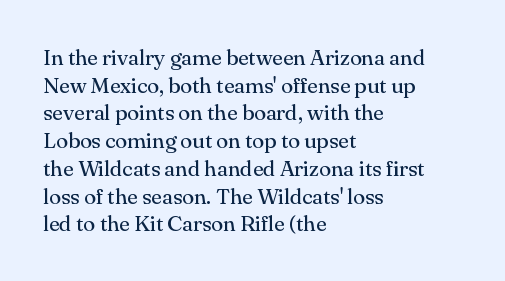
The image shows 22 px text type, upright; set left-aligned, normal line spacing (1.26x), normal letter spacing, not underlined.
